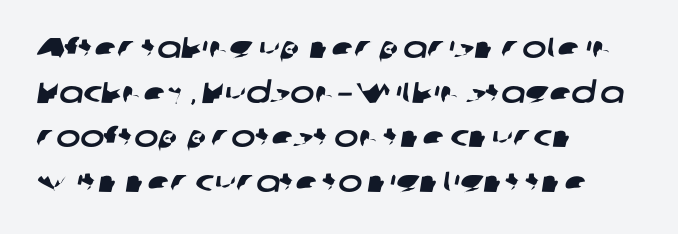
The image shows 29 px wide sans-serif type; set left-aligned, normal line spacing (1.54x), normal letter spacing, not underlined; low stroke contrast and a medium x-height.
